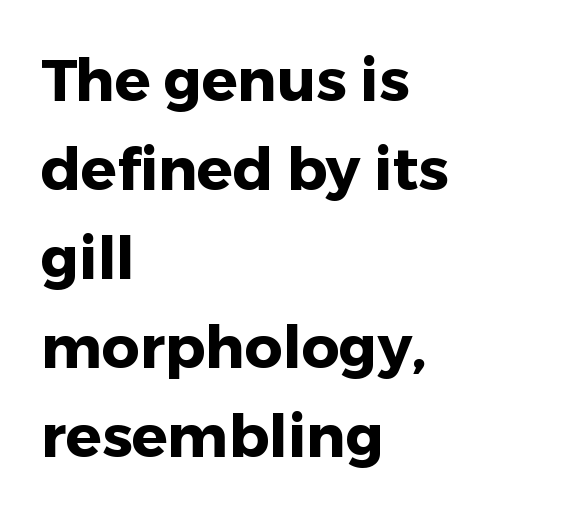
The lines sit at an ordinary, default distance from one another. Nobody touched the tracking dial on this one. In terms of letterform style, serifs are entirely absent. Horizontally, the lines are justified to the leading edge only.
